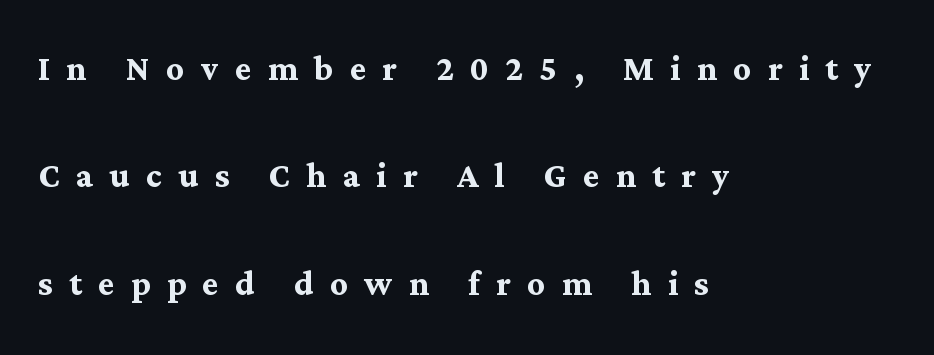
The font family rendered here belongs to the serif group. Do the characters align in a grid? No, the font is proportional. Bold? Absolutely — the strokes are thick and heavy. Check under the words: just untouched page.
